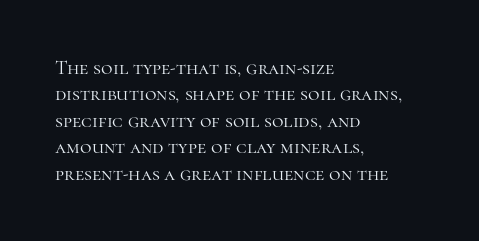
The image shows 20 px text type, upright; set left-aligned, normal line spacing (1.32x), normal letter spacing, not underlined.
